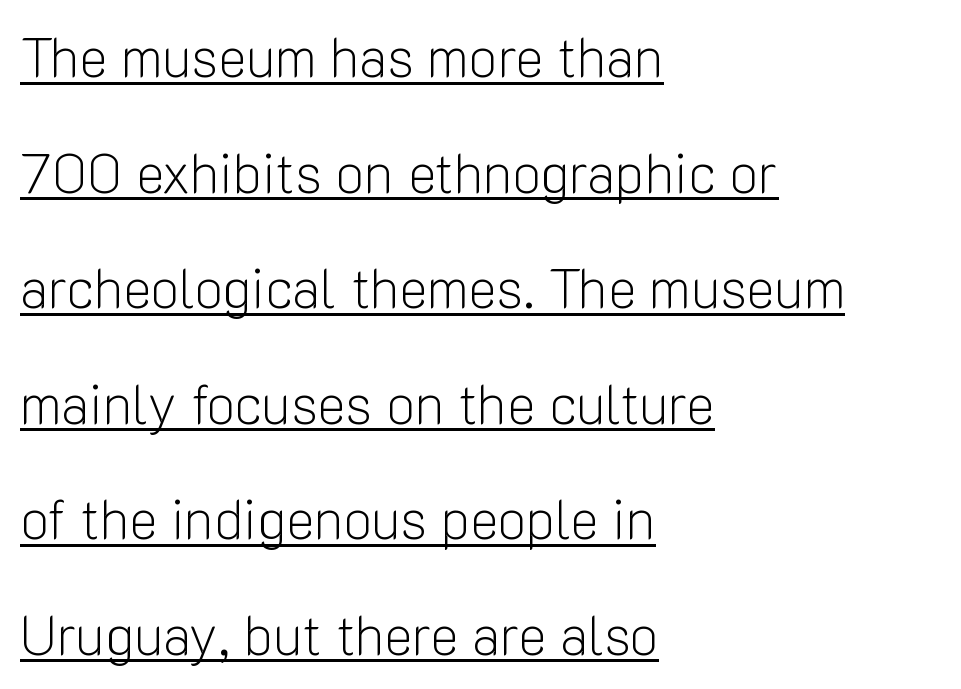
{"serif": "no", "italic": "no", "bold": "no", "weight": "light", "width": "normal", "stroke_contrast": "low", "x_height": "medium", "monospaced": "no", "underline": "yes", "align": "left", "line_spacing": "loose", "line_spacing_ratio": 2.14, "letter_spacing": "normal", "letter_spacing_em": 0.0, "glyph_px": 54}
